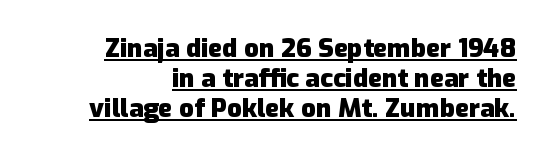
The image shows 26 px bold type, upright; set right-aligned, line spacing 1.16x, normal letter spacing, underlined.
